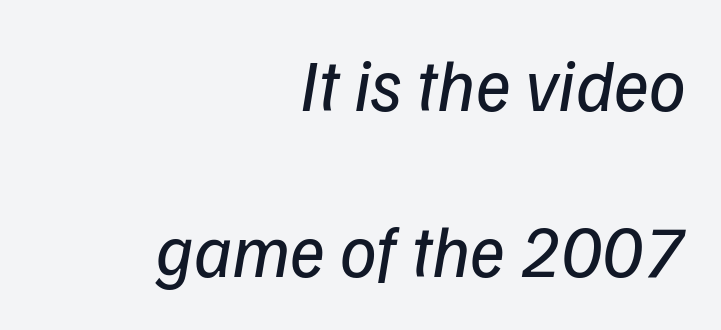
Honestly, the letter spacing is just normal — you wouldn't notice it. Stems here are at most as thick as an everyday book face. A typesetter would mark this as italic. These lines stack with their right ends in a neat column. Proportional: the letters do not fall into vertical columns.
